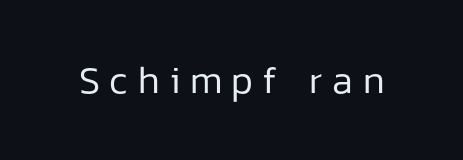
Look at the tracking — it's clearly loosened, letters drifting apart. A bare baseline throughout the passage. Weight: regular or lighter. Spacing verdict: proportional, widths tailored to each character.
